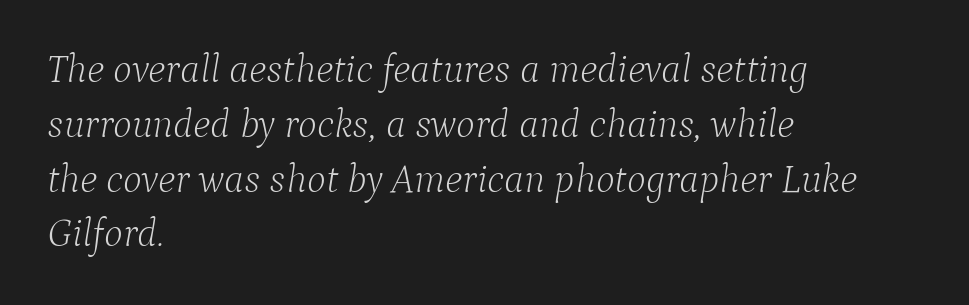
Q: Is the text bold? A: No.
Q: Is the text italic (slanted)? A: Yes, it leans right by about 9 degrees.
Q: Is the typeface a serif or a sans-serif typeface? A: Serif.
Q: Is the text underlined? A: No.
Q: How is the paragraph aligned? A: Left-aligned.
Q: Is the spacing between letters normal or unusually wide? A: Normal.
Q: Is the spacing between lines tight, normal or loose? A: Normal.
Q: Width (condensed, normal, or wide)? A: Normal.
Q: Stroke contrast? A: Low.
Q: x-height? A: Medium.
Q: Monospaced? A: No.
